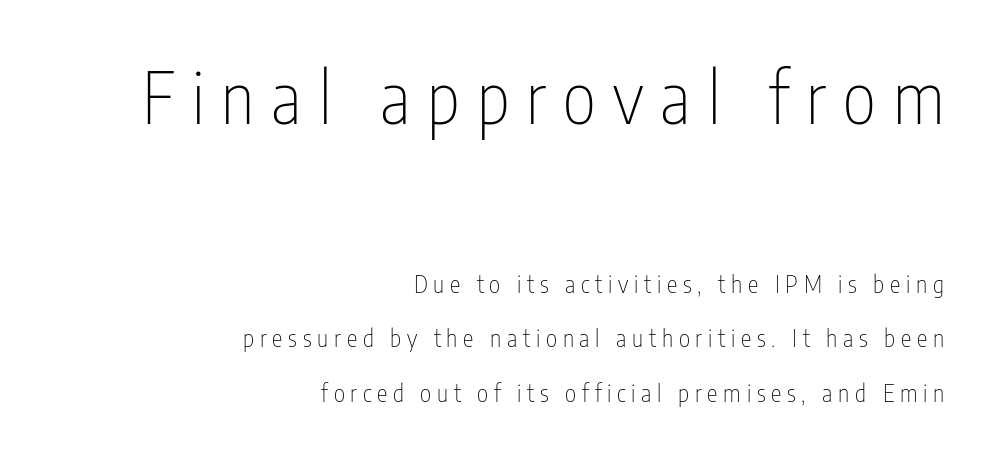
Q: Is the text bold? A: No.
Q: Is the text italic (slanted)? A: No, it is upright.
Q: Is the typeface a serif or a sans-serif typeface? A: Sans-serif.
Q: Is the text underlined? A: No.
Q: How is the paragraph aligned? A: Right-aligned.
Q: Is the spacing between letters normal or unusually wide? A: Unusually wide.
Q: Is the spacing between lines tight, normal or loose? A: Loose.
Q: Which block of text is set in a larger size, the first (top) or the second (bottom)? A: The first (top) one.
Q: Width (condensed, normal, or wide)? A: Condensed.
Q: Stroke contrast? A: Low.
Q: x-height? A: Medium.
Q: Monospaced? A: No.
